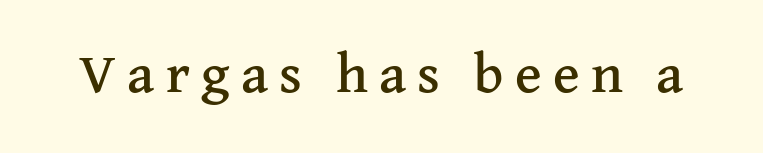
{"serif": "yes", "italic": "no", "width": "normal", "stroke_contrast": "medium", "x_height": "medium", "monospaced": "no", "underline": "no", "letter_spacing": "wide", "letter_spacing_em": 0.2, "glyph_px": 56}
